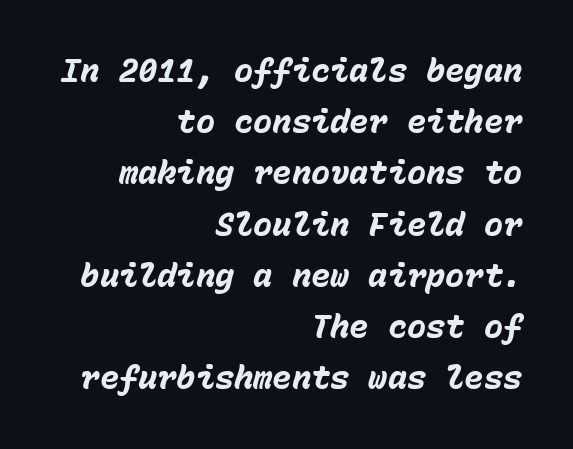
The image shows 32 px heavy type, italic (leaning right), monospaced; set right-aligned, normal line spacing (1.6x), normal letter spacing, not underlined; low stroke contrast and a medium x-height.
